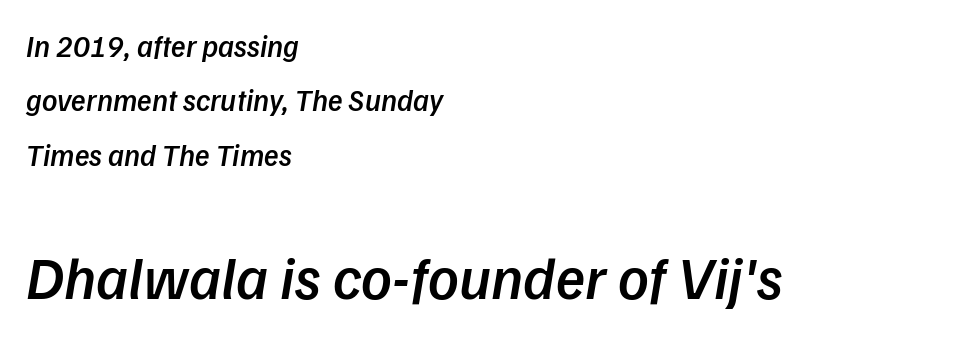
{"italic": "yes", "lean": "right", "slant_degrees": 9, "bold": "semi", "weight": "semibold", "width": "normal", "stroke_contrast": "low", "x_height": "medium", "monospaced": "no", "underline": "no", "align": "left", "line_spacing_ratio": 1.81, "letter_spacing": "normal", "letter_spacing_em": 0.0, "larger_block": "second", "size_ratio": 2.0, "glyph_px": 60}
